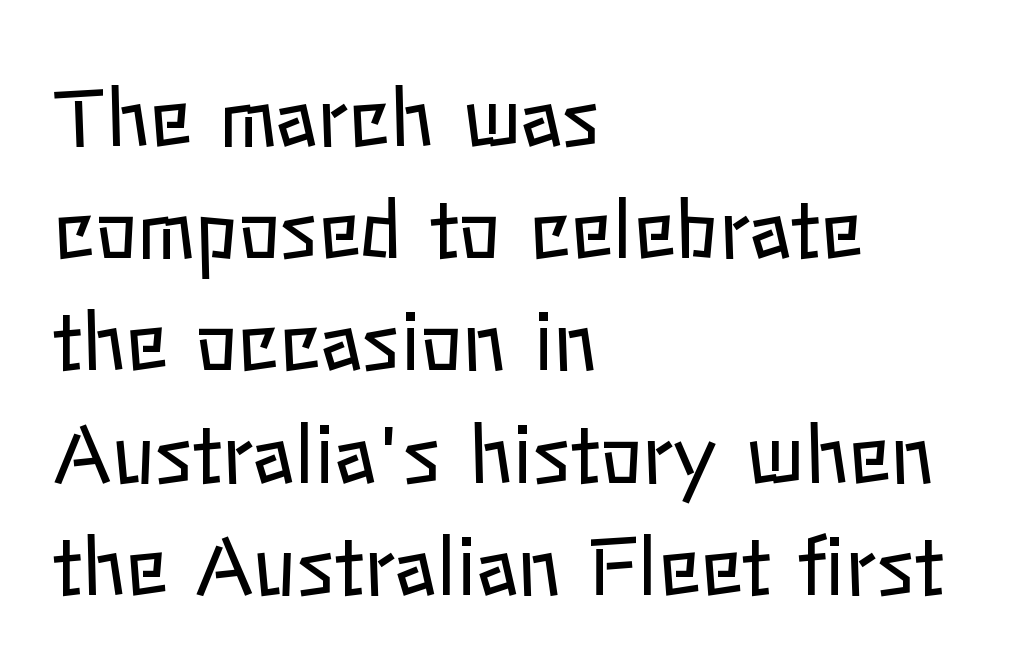
{"italic": "no", "bold": "no", "weight": "regular", "width": "normal", "stroke_contrast": "low", "x_height": "medium", "monospaced": "no", "underline": "no", "align": "left", "line_spacing": "normal", "line_spacing_ratio": 1.42, "letter_spacing": "normal", "letter_spacing_em": 0.0, "glyph_px": 79}
